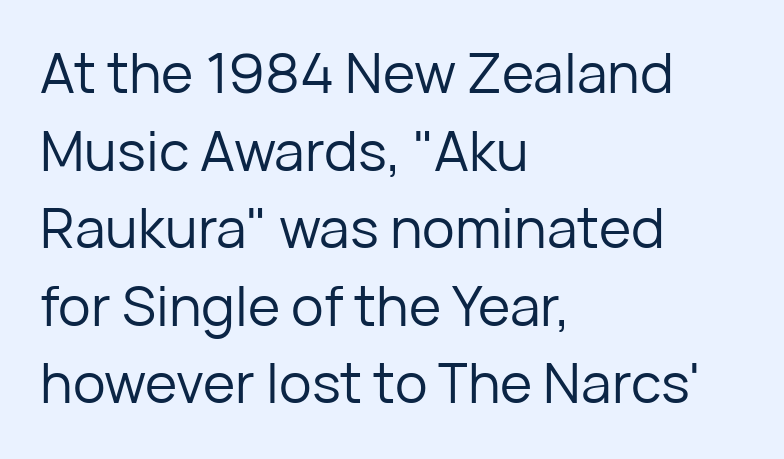
The image shows 55 px regular-weight sans-serif type, upright; set left-aligned, normal line spacing (1.41x), normal letter spacing, not underlined; low stroke contrast and a medium x-height.
